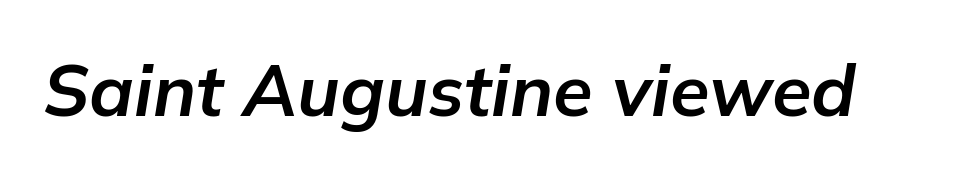
Q: Is the text bold? A: Yes.
Q: Is the text italic (slanted)? A: Yes, it leans right by about 9 degrees.
Q: Is the text underlined? A: No.
Q: Is the spacing between letters normal or unusually wide? A: Normal.
Q: Width (condensed, normal, or wide)? A: Normal.
Q: Stroke contrast? A: Low.
Q: x-height? A: Medium.
Q: Monospaced? A: No.
